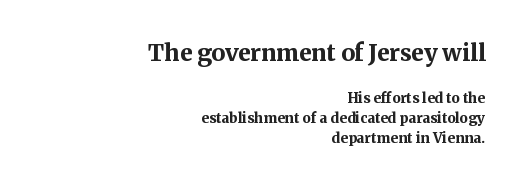
{"italic": "no", "bold": "yes", "underline": "no", "align": "right", "line_spacing": "normal", "line_spacing_ratio": 1.42, "letter_spacing": "normal", "letter_spacing_em": 0.0, "larger_block": "first", "size_ratio": 1.64, "glyph_px": 23}
